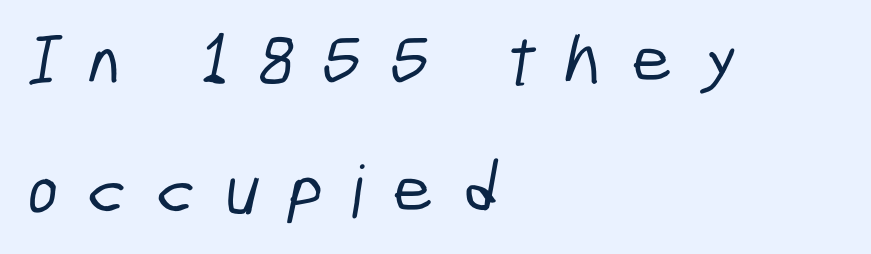
{"serif": "no", "width": "condensed", "stroke_contrast": "low", "x_height": "medium", "monospaced": "no", "underline": "no", "align": "left", "line_spacing_ratio": 1.81, "letter_spacing": "wide", "letter_spacing_em": 0.4, "glyph_px": 72}
